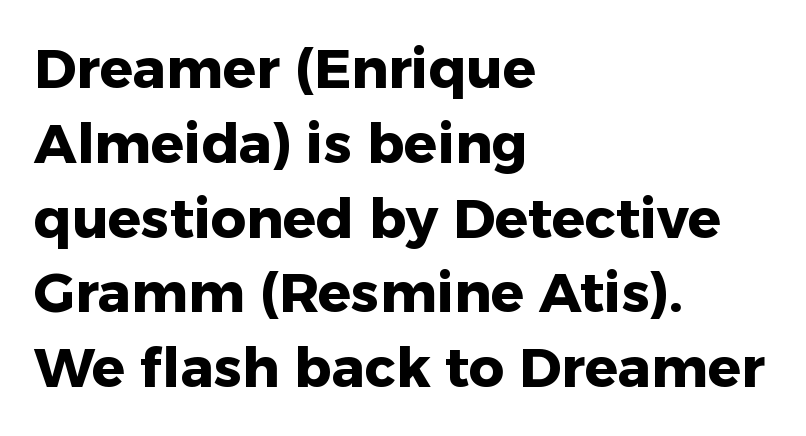
The image shows 55 px heavy sans-serif type, upright; set left-aligned, normal line spacing (1.36x), normal letter spacing, not underlined; low stroke contrast and a medium x-height.
